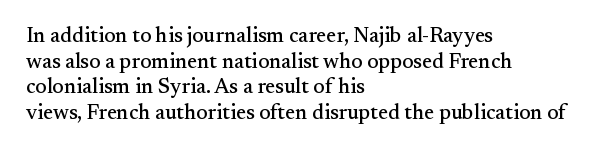
The image shows 21 px text type, upright; set left-aligned, line spacing 1.22x, normal letter spacing, not underlined.
